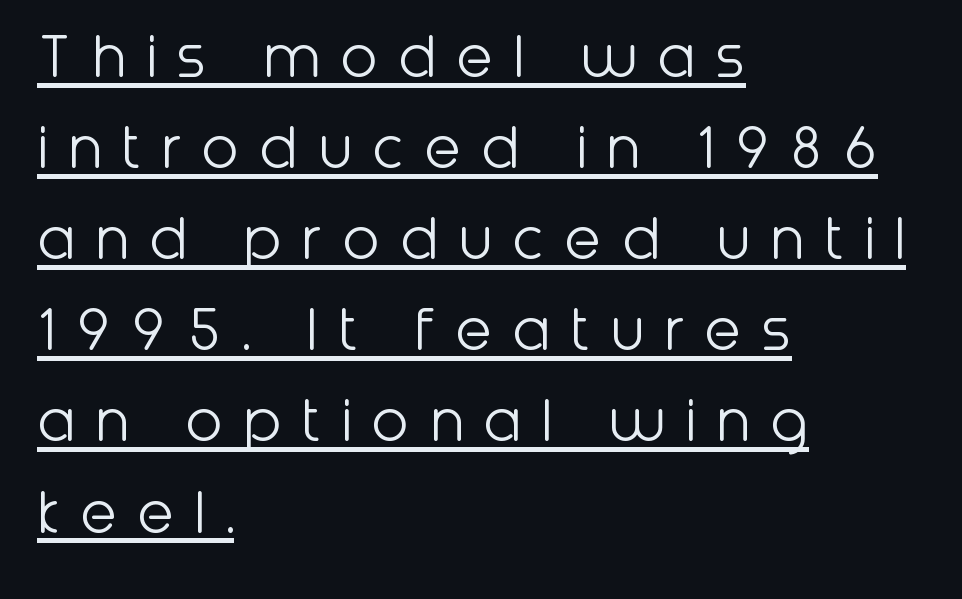
{"serif": "no", "italic": "no", "bold": "no", "weight": "light", "width": "normal", "stroke_contrast": "low", "x_height": "medium", "monospaced": "no", "underline": "yes", "align": "left", "line_spacing": "normal", "line_spacing_ratio": 1.34, "letter_spacing": "wide", "letter_spacing_em": 0.29, "glyph_px": 68}
